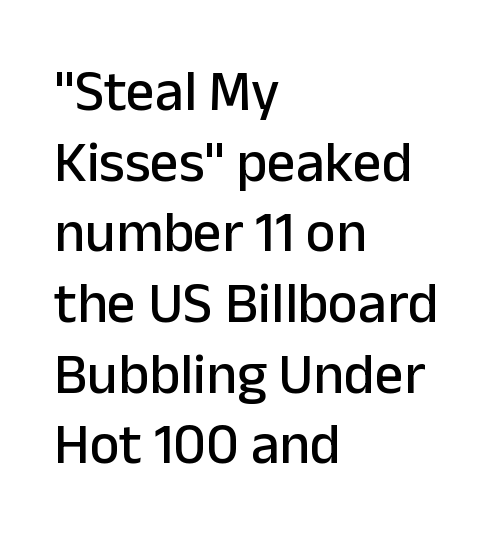
Teacher's note: observe the even left margin — that is flush-left alignment. Words appear dense and cohesive because spacing is normal. A clean baseline with only descenders dipping below it. Proportional: the letters do not fall into vertical columns.
